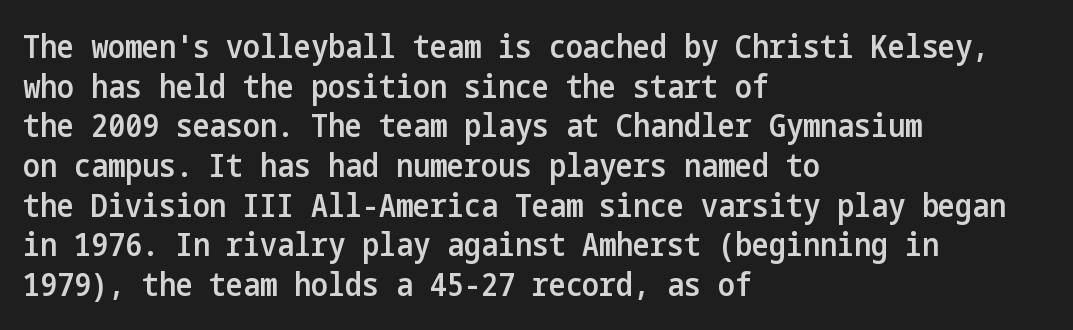
The image shows 32 px semibold, condensed sans-serif type, upright; set left-aligned, line spacing 1.24x, normal letter spacing, not underlined; low stroke contrast and a medium x-height.
